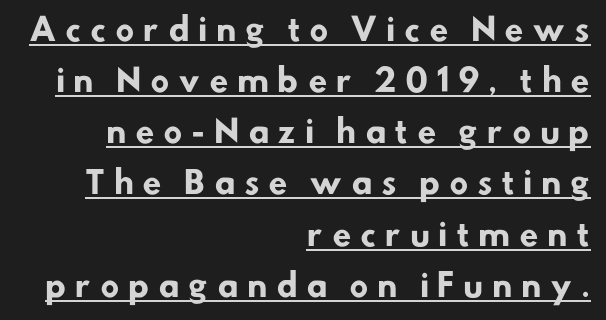
{"serif": "no", "bold": "yes", "weight": "heavy", "width": "normal", "stroke_contrast": "low", "x_height": "small", "monospaced": "no", "underline": "yes", "align": "right", "line_spacing": "normal", "line_spacing_ratio": 1.65, "letter_spacing": "wide", "letter_spacing_em": 0.27, "glyph_px": 31}
